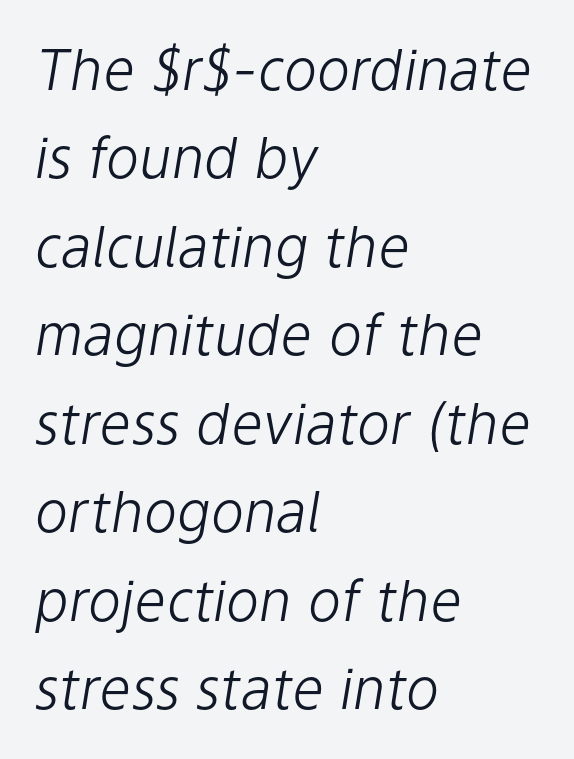
{"italic": "yes", "lean": "right", "slant_degrees": 9, "bold": "no", "weight": "light", "width": "normal", "stroke_contrast": "low", "x_height": "medium", "monospaced": "no", "underline": "no", "align": "left", "line_spacing": "normal", "line_spacing_ratio": 1.58, "letter_spacing": "normal", "letter_spacing_em": 0.0, "glyph_px": 56}
